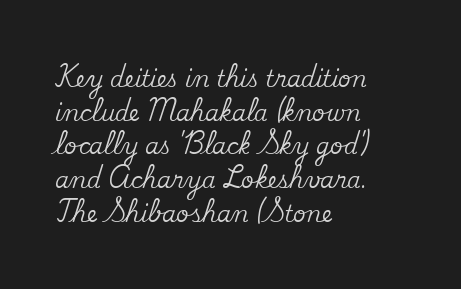
One glance says typical: line gaps are just what's usual. The gap between lines stays unmarked. These lines keep a tight, regular rhythm from letter to letter. Casual observation: everything's shoved over to the left.
